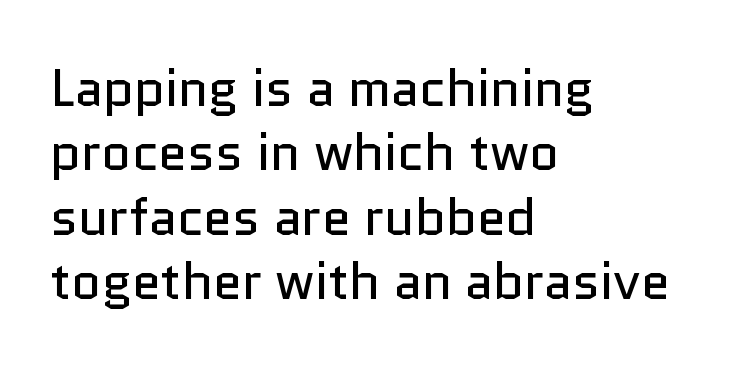
Q: Is the text bold? A: No.
Q: Is the text italic (slanted)? A: No, it is upright.
Q: Is the typeface a serif or a sans-serif typeface? A: Sans-serif.
Q: Is the text underlined? A: No.
Q: How is the paragraph aligned? A: Left-aligned.
Q: Is the spacing between letters normal or unusually wide? A: Normal.
Q: Width (condensed, normal, or wide)? A: Normal.
Q: Stroke contrast? A: Low.
Q: x-height? A: Medium.
Q: Monospaced? A: No.
